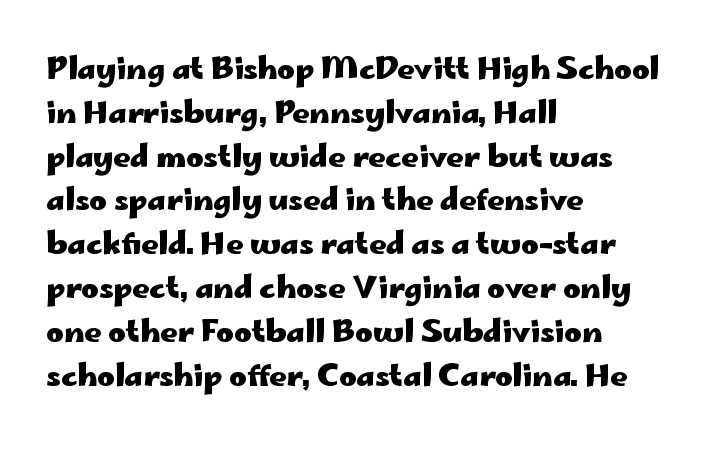
{"serif": "no", "italic": "no", "bold": "yes", "weight": "heavy", "width": "wide", "stroke_contrast": "low", "x_height": "small", "monospaced": "no", "underline": "no", "align": "left", "line_spacing": "normal", "line_spacing_ratio": 1.46, "letter_spacing": "normal", "letter_spacing_em": 0.0, "glyph_px": 30}
